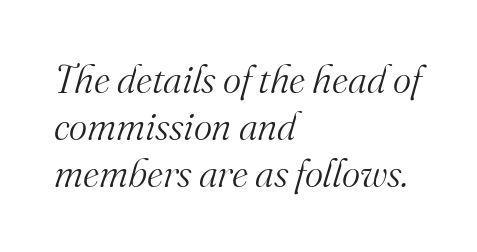
Q: Is the text bold? A: No.
Q: Is the text italic (slanted)? A: Yes, it leans right by about 16 degrees.
Q: Is the typeface a serif or a sans-serif typeface? A: Serif.
Q: Is the text underlined? A: No.
Q: How is the paragraph aligned? A: Left-aligned.
Q: Is the spacing between letters normal or unusually wide? A: Normal.
Q: Width (condensed, normal, or wide)? A: Normal.
Q: Stroke contrast? A: Medium.
Q: x-height? A: Small.
Q: Monospaced? A: No.
